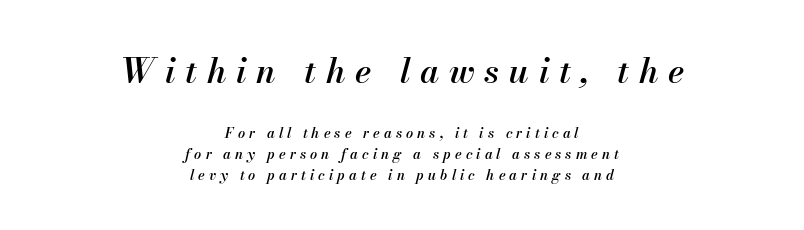
Q: Is the text bold? A: Semi-bold.
Q: Is the text italic (slanted)? A: Yes, it leans right by about 13 degrees.
Q: Is the text underlined? A: No.
Q: How is the paragraph aligned? A: Centered.
Q: Is the spacing between letters normal or unusually wide? A: Unusually wide.
Q: Is the spacing between lines tight, normal or loose? A: Normal.
Q: Which block of text is set in a larger size, the first (top) or the second (bottom)? A: The first (top) one.
Q: Width (condensed, normal, or wide)? A: Normal.
Q: Stroke contrast? A: Medium.
Q: x-height? A: Small.
Q: Monospaced? A: No.
